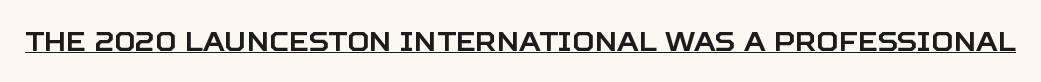
{"italic": "no", "underline": "yes", "letter_spacing": "normal", "letter_spacing_em": 0.0, "glyph_px": 27}
